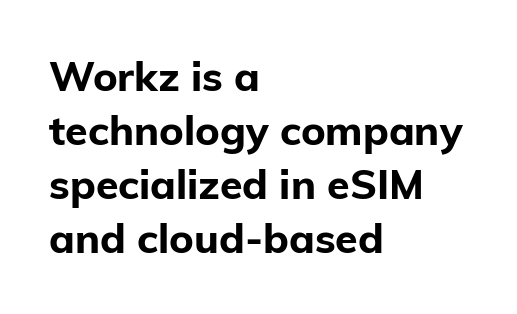
{"serif": "no", "italic": "no", "bold": "yes", "weight": "bold", "width": "normal", "stroke_contrast": "low", "x_height": "medium", "monospaced": "no", "underline": "no", "align": "left", "line_spacing": "normal", "line_spacing_ratio": 1.32, "letter_spacing": "normal", "letter_spacing_em": 0.0, "glyph_px": 41}
